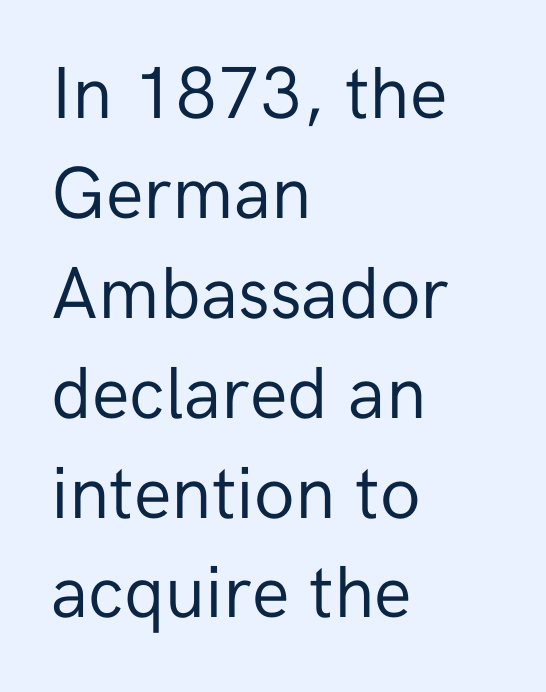
{"serif": "no", "italic": "no", "bold": "no", "weight": "regular", "width": "normal", "stroke_contrast": "low", "x_height": "medium", "monospaced": "no", "underline": "no", "align": "left", "line_spacing": "normal", "line_spacing_ratio": 1.35, "letter_spacing": "normal", "letter_spacing_em": 0.0, "glyph_px": 74}
